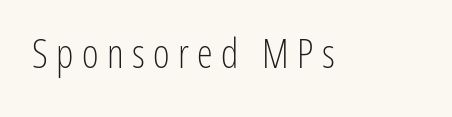
{"serif": "no", "italic": "no", "bold": "no", "weight": "light", "width": "condensed", "stroke_contrast": "low", "x_height": "medium", "monospaced": "no", "underline": "no", "letter_spacing": "wide", "letter_spacing_em": 0.21, "glyph_px": 40}
